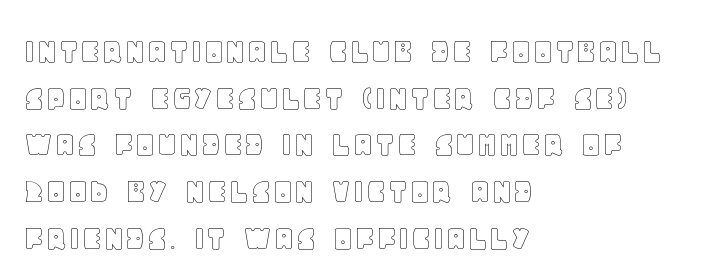
{"italic": "no", "width": "normal", "x_height": "large", "monospaced": "no", "underline": "no", "align": "left", "line_spacing_ratio": 1.23, "letter_spacing": "normal", "letter_spacing_em": 0.0, "glyph_px": 38}
